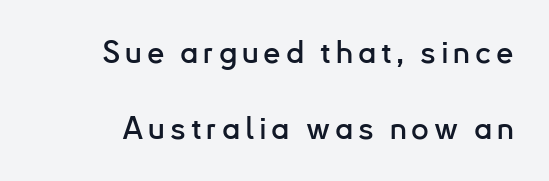
{"serif": "no", "italic": "no", "width": "normal", "stroke_contrast": "low", "x_height": "small", "monospaced": "no", "underline": "no", "line_spacing": "loose", "line_spacing_ratio": 2.45, "glyph_px": 31}
